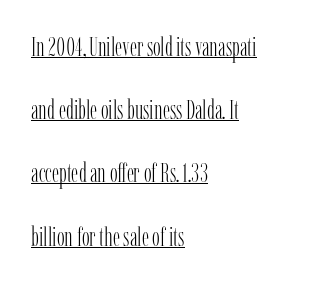
The image shows 26 px text type, upright; set left-aligned, loose line spacing (2.43x), normal letter spacing, underlined.
